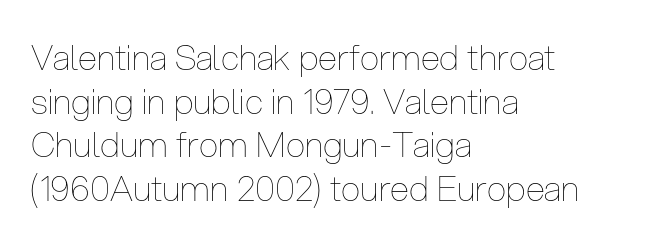
{"italic": "no", "bold": "no", "weight": "thin", "width": "condensed", "stroke_contrast": "low", "x_height": "medium", "monospaced": "no", "underline": "no", "align": "left", "line_spacing": "normal", "line_spacing_ratio": 1.25, "letter_spacing": "normal", "letter_spacing_em": 0.0, "glyph_px": 35}
